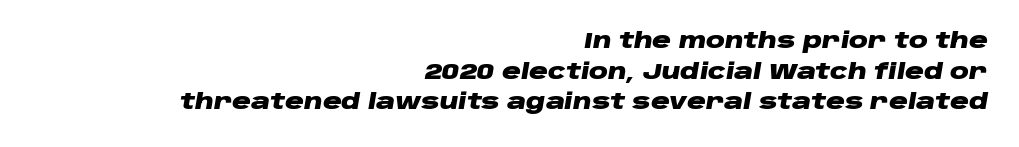
{"italic": "yes", "lean": "right", "slant_degrees": 10, "bold": "yes", "underline": "no", "align": "right", "line_spacing": "normal", "line_spacing_ratio": 1.46, "letter_spacing": "normal", "letter_spacing_em": 0.0, "glyph_px": 21}
